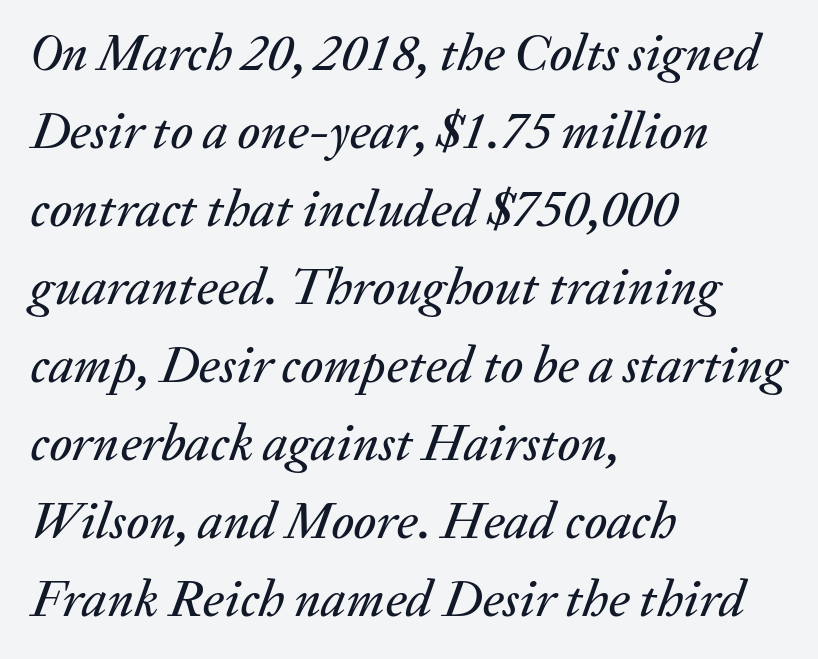
{"italic": "yes", "lean": "right", "slant_degrees": 20, "width": "normal", "stroke_contrast": "medium", "x_height": "medium", "monospaced": "no", "underline": "no", "align": "left", "line_spacing": "normal", "line_spacing_ratio": 1.5, "letter_spacing": "normal", "letter_spacing_em": 0.0, "glyph_px": 52}
